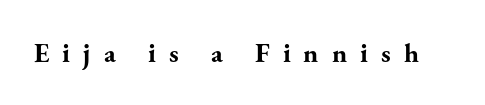
I'd describe the lettering as bold — thick and assertive. Observe the wide spacing: letters keep a clear distance from each other. The glyphs are unaccompanied by any horizontal stroke below them. Tall strokes in this sample are plumb rather than angled.
